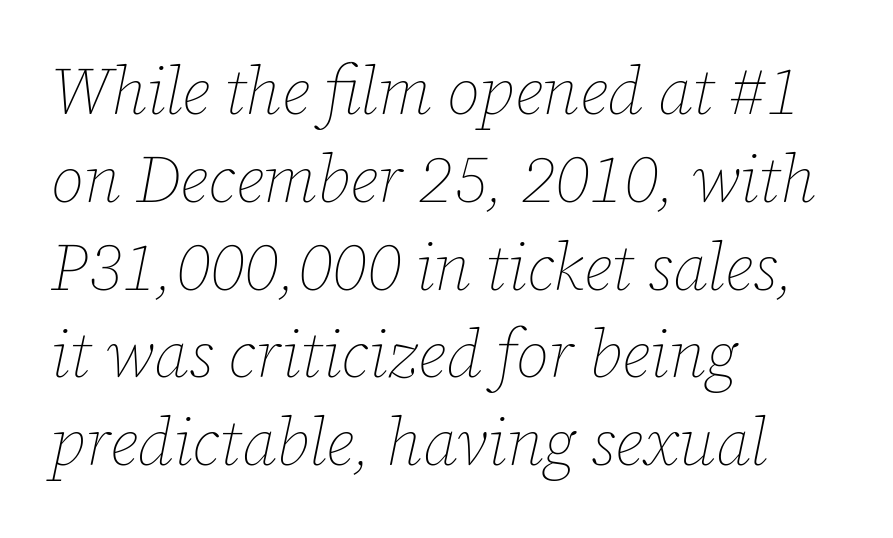
Letters rest on an invisible, unmarked baseline. In terms of letterspacing, this is plain default setting. The rendering uses a moderate line-height, typical for paragraphs. No heavy texture on the line: the type isn't bold.
